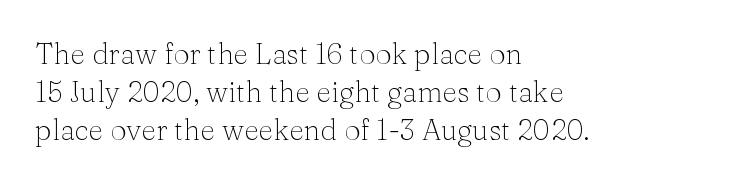
The image shows 29 px light serif type, upright; set left-aligned, normal line spacing (1.31x), normal letter spacing, not underlined; medium stroke contrast and a medium x-height.
